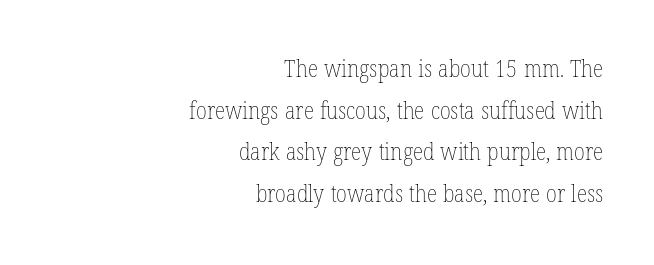
{"italic": "no", "bold": "no", "underline": "no", "align": "right", "line_spacing_ratio": 1.73, "letter_spacing": "normal", "letter_spacing_em": 0.0, "glyph_px": 24}
